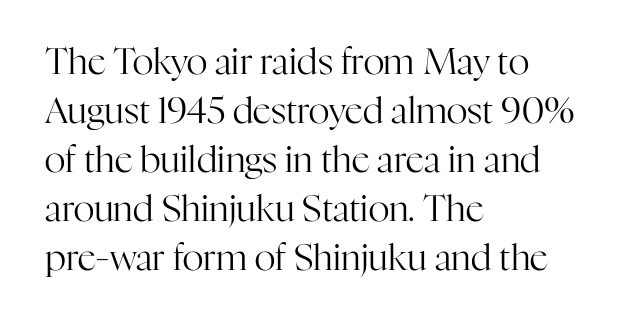
Q: Is the text bold? A: No.
Q: Is the text italic (slanted)? A: No, it is upright.
Q: Is the typeface a serif or a sans-serif typeface? A: Serif.
Q: Is the text underlined? A: No.
Q: How is the paragraph aligned? A: Left-aligned.
Q: Is the spacing between letters normal or unusually wide? A: Normal.
Q: Is the spacing between lines tight, normal or loose? A: Normal.
Q: Width (condensed, normal, or wide)? A: Normal.
Q: Stroke contrast? A: High.
Q: x-height? A: Medium.
Q: Monospaced? A: No.
